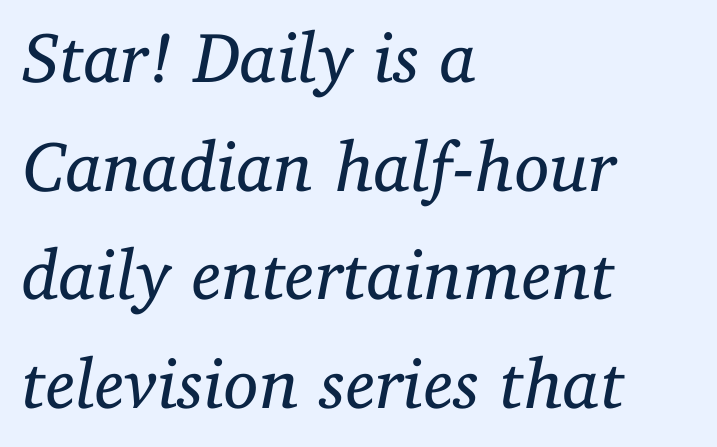
{"serif": "yes", "italic": "yes", "lean": "right", "slant_degrees": 11, "bold": "no", "weight": "regular", "width": "normal", "stroke_contrast": "low", "x_height": "medium", "monospaced": "no", "underline": "no", "align": "left", "line_spacing": "normal", "line_spacing_ratio": 1.53, "letter_spacing": "normal", "letter_spacing_em": 0.0, "glyph_px": 71}
